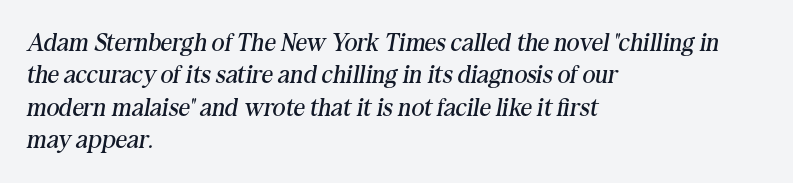
{"italic": "yes", "lean": "right", "slant_degrees": 10, "bold": "no", "underline": "no", "align": "left", "line_spacing": "normal", "line_spacing_ratio": 1.3, "letter_spacing": "normal", "letter_spacing_em": 0.0, "glyph_px": 25}
